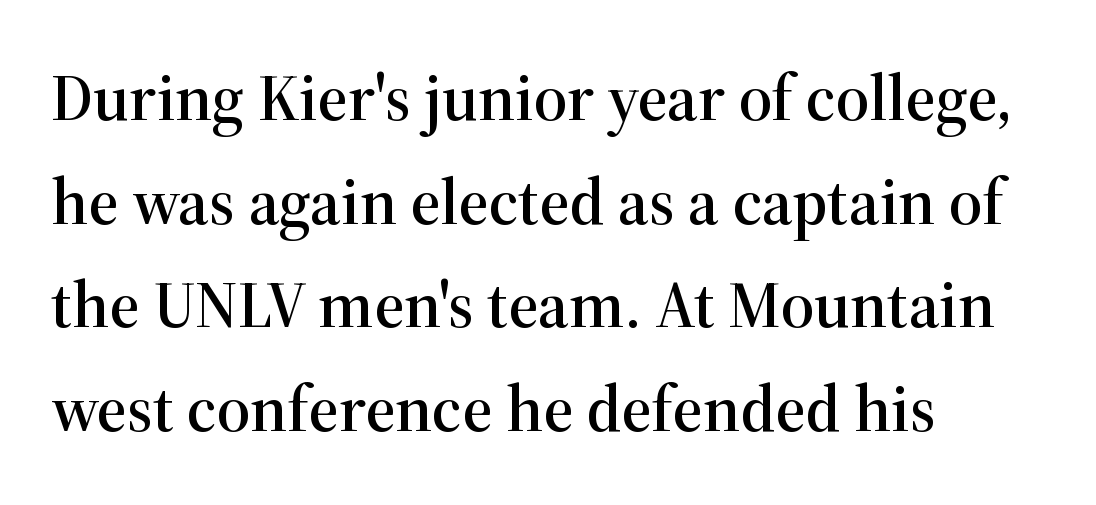
Honestly, the row spacing looks completely unremarkable. You can tell from the footed stems that serif type was used. Where is the straight margin? On the left. The axis of the letterforms is exactly vertical. Honestly, the letter spacing is just normal — you wouldn't notice it.
